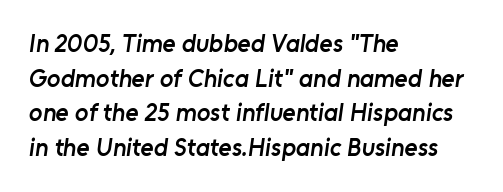
Q: Is the text bold? A: Semi-bold.
Q: Is the text underlined? A: No.
Q: How is the paragraph aligned? A: Left-aligned.
Q: Is the spacing between letters normal or unusually wide? A: Normal.
Q: Is the spacing between lines tight, normal or loose? A: Normal.
